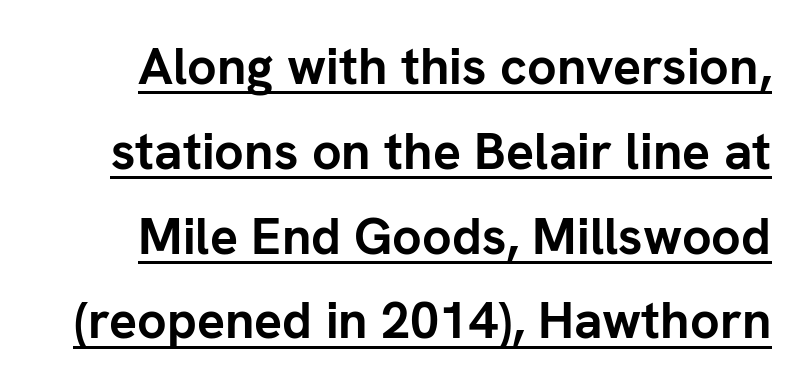
{"serif": "no", "italic": "no", "bold": "yes", "weight": "semibold", "width": "normal", "stroke_contrast": "low", "x_height": "medium", "monospaced": "no", "underline": "yes", "line_spacing": "normal", "line_spacing_ratio": 1.63, "letter_spacing": "normal", "letter_spacing_em": 0.0, "glyph_px": 52}
